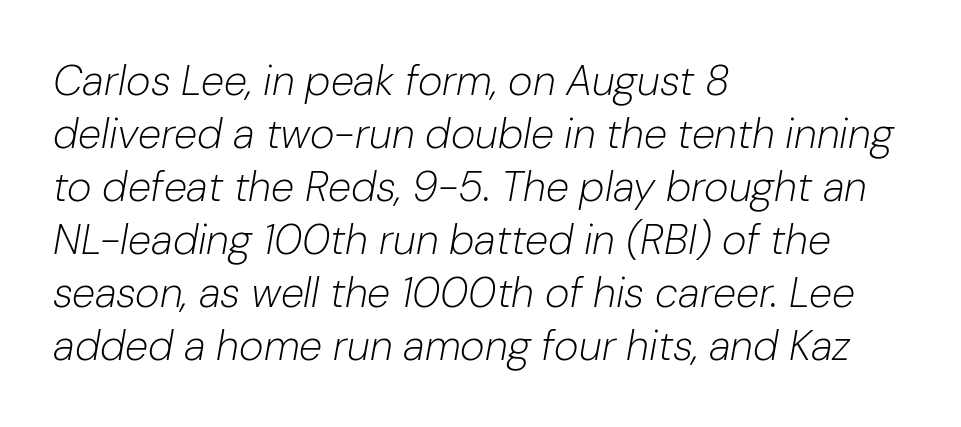
Q: Is the text bold? A: No.
Q: Is the text italic (slanted)? A: Yes, it leans right by about 10 degrees.
Q: Is the text underlined? A: No.
Q: How is the paragraph aligned? A: Left-aligned.
Q: Is the spacing between letters normal or unusually wide? A: Normal.
Q: Is the spacing between lines tight, normal or loose? A: Normal.
Q: Width (condensed, normal, or wide)? A: Normal.
Q: Stroke contrast? A: Low.
Q: x-height? A: Medium.
Q: Monospaced? A: No.
